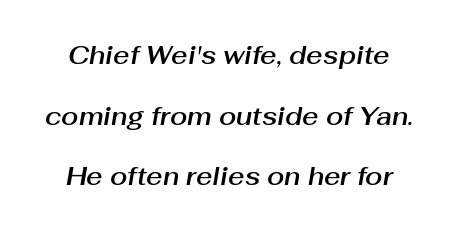
{"italic": "yes", "lean": "right", "slant_degrees": 10, "underline": "no", "line_spacing": "loose", "line_spacing_ratio": 2.43, "letter_spacing": "normal", "letter_spacing_em": 0.0, "glyph_px": 25}
